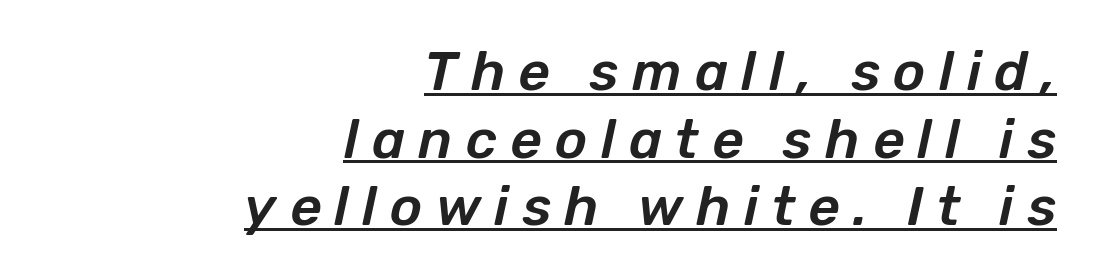
{"italic": "yes", "lean": "right", "slant_degrees": 12, "width": "normal", "stroke_contrast": "low", "x_height": "medium", "monospaced": "no", "underline": "yes", "align": "right", "line_spacing_ratio": 1.23, "letter_spacing": "wide", "letter_spacing_em": 0.24, "glyph_px": 55}
